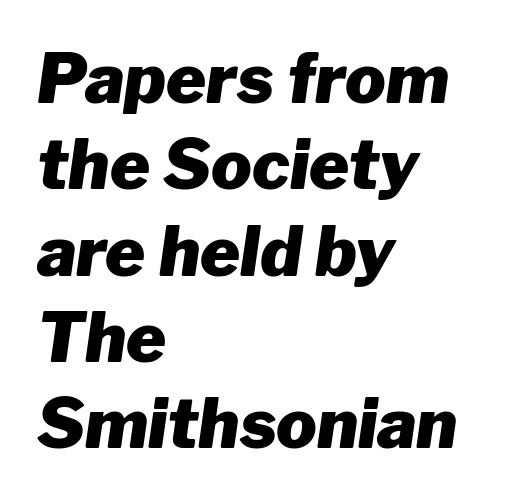
Underlining? Definitely not there. The passage is arranged the way most books set body copy — flush left. The passage shown is typed in a proportional face where columns would drift. In terms of posture, this sample is oblique.
